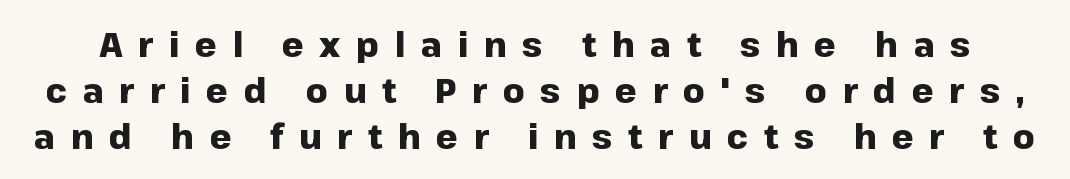
{"serif": "no", "italic": "no", "bold": "yes", "weight": "heavy", "width": "normal", "stroke_contrast": "low", "x_height": "medium", "monospaced": "no", "underline": "no", "line_spacing": "normal", "line_spacing_ratio": 1.35, "letter_spacing": "wide", "letter_spacing_em": 0.46, "glyph_px": 34}
